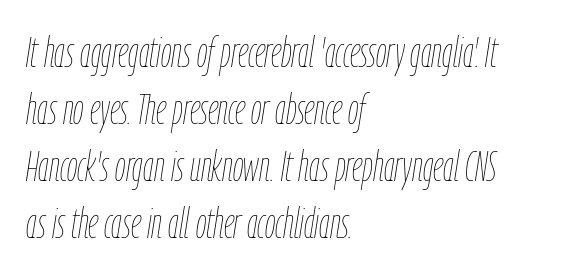
{"italic": "yes", "lean": "right", "slant_degrees": 9, "bold": "no", "weight": "thin", "width": "condensed", "stroke_contrast": "low", "x_height": "medium", "monospaced": "no", "underline": "no", "align": "left", "line_spacing": "normal", "line_spacing_ratio": 1.36, "letter_spacing": "normal", "letter_spacing_em": 0.0, "glyph_px": 42}
